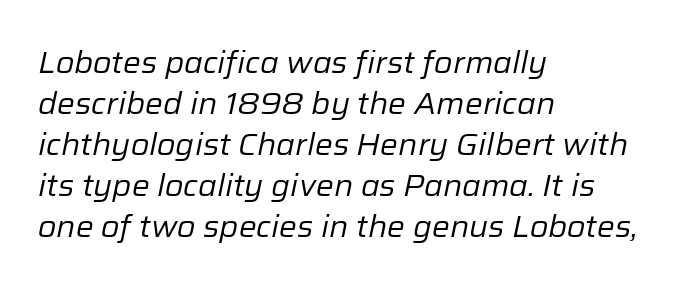
The passage shown is not underscored anywhere. Bold? No — there's no thickening of the strokes. Short and long lines alike share a common starting point at left. Does the lettering tilt? It does — this is italic. Is this a fixed-width face? No — the glyphs have proportional, varying widths. Leading: standard.
